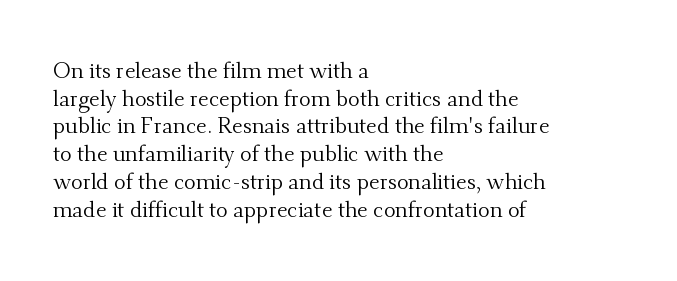
{"italic": "no", "bold": "no", "underline": "no", "align": "left", "line_spacing": "normal", "line_spacing_ratio": 1.26, "letter_spacing": "normal", "letter_spacing_em": 0.0, "glyph_px": 22}
